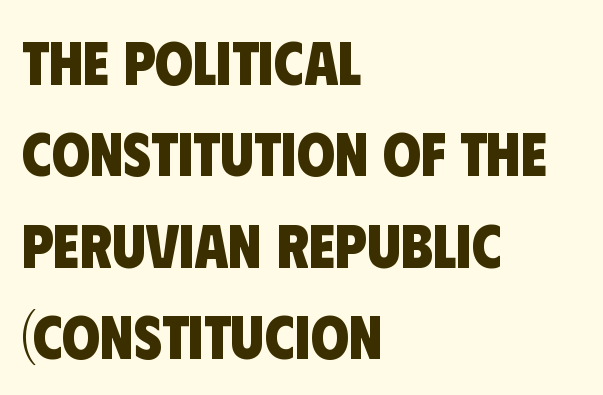
Q: Is the text bold? A: Yes.
Q: Is the typeface a serif or a sans-serif typeface? A: Sans-serif.
Q: Is the text underlined? A: No.
Q: How is the paragraph aligned? A: Left-aligned.
Q: Is the spacing between letters normal or unusually wide? A: Normal.
Q: Is the spacing between lines tight, normal or loose? A: Normal.
Q: Width (condensed, normal, or wide)? A: Condensed.
Q: Stroke contrast? A: Low.
Q: x-height? A: Large.
Q: Monospaced? A: No.
